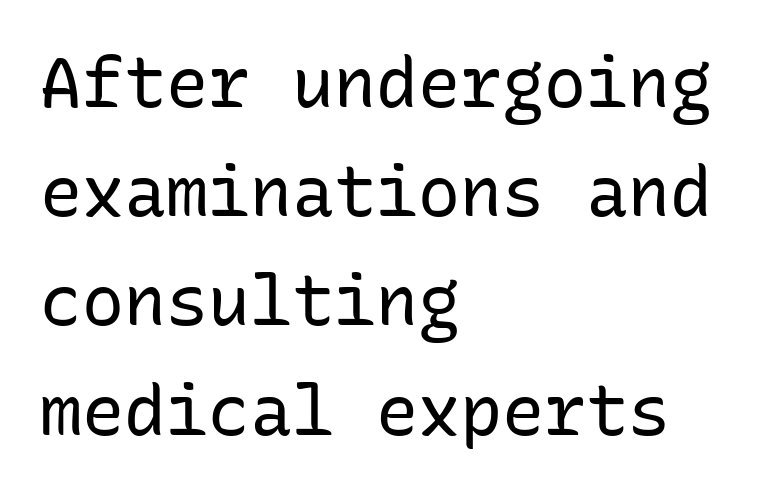
{"serif": "no", "italic": "no", "bold": "no", "weight": "regular", "width": "normal", "stroke_contrast": "low", "x_height": "medium", "monospaced": "yes", "underline": "no", "align": "left", "line_spacing": "normal", "line_spacing_ratio": 1.56, "letter_spacing": "normal", "letter_spacing_em": 0.0, "glyph_px": 70}
